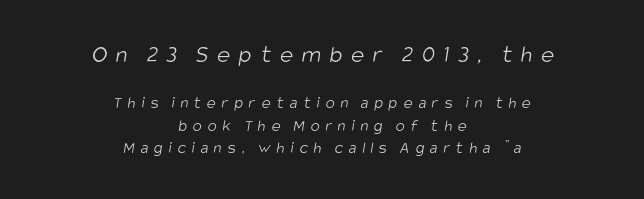
In this sample the first text group is rendered at the bigger scale. The line-height multiplier appears to be the usual default. The face used here is rendered with a markedly widened letterfit. The setting favours the middle, as headings and verse often do.
